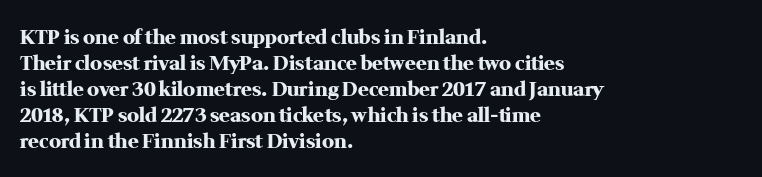
{"italic": "no", "bold": "yes", "underline": "no", "align": "left", "line_spacing": "normal", "line_spacing_ratio": 1.3, "letter_spacing": "normal", "letter_spacing_em": 0.0, "glyph_px": 20}
